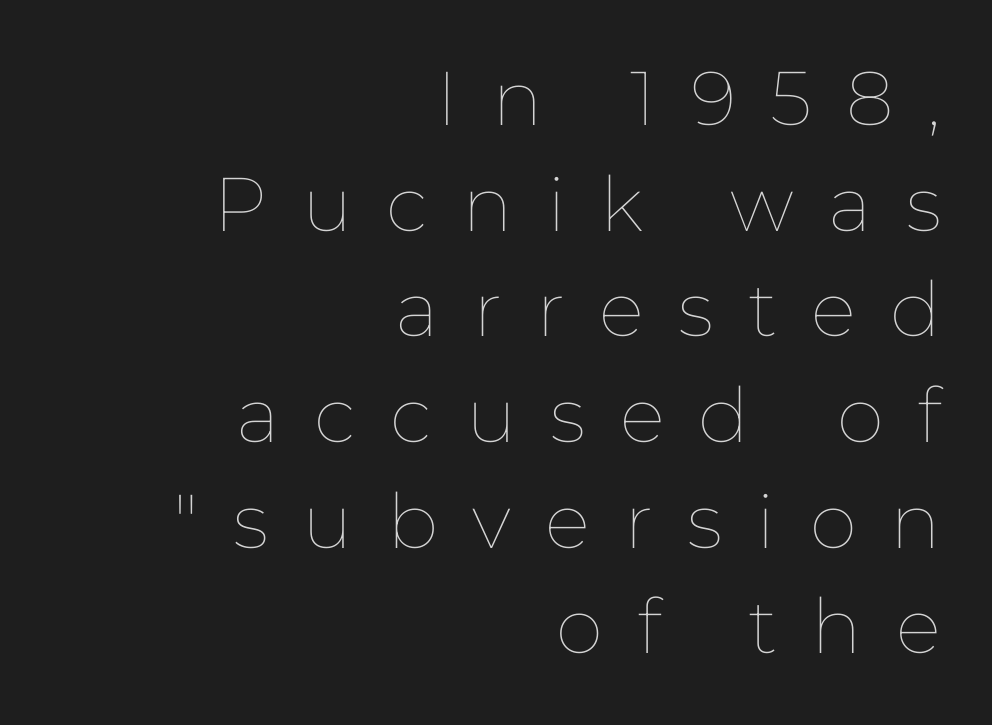
The image shows 76 px thin type, upright; set right-aligned, normal line spacing (1.39x), unusually wide letter spacing (+0.45 em), not underlined; low stroke contrast and a medium x-height.
